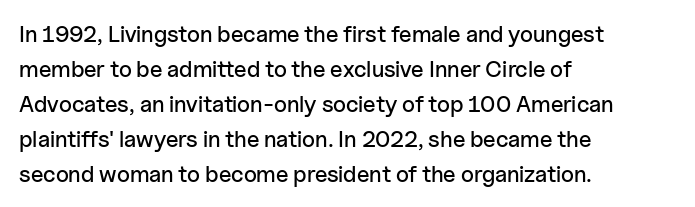
The image shows 23 px text type, upright; set left-aligned, normal line spacing (1.52x), normal letter spacing, not underlined.
